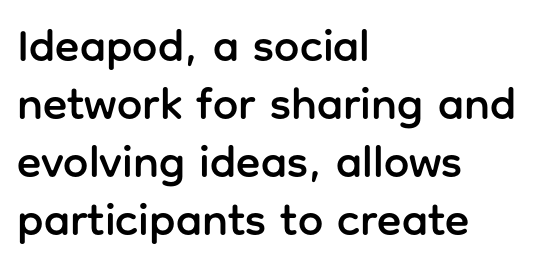
Q: Is the text italic (slanted)? A: No, it is upright.
Q: Is the typeface a serif or a sans-serif typeface? A: Sans-serif.
Q: Is the text underlined? A: No.
Q: How is the paragraph aligned? A: Left-aligned.
Q: Is the spacing between letters normal or unusually wide? A: Normal.
Q: Is the spacing between lines tight, normal or loose? A: Normal.
Q: Width (condensed, normal, or wide)? A: Normal.
Q: Stroke contrast? A: Low.
Q: x-height? A: Medium.
Q: Monospaced? A: No.
